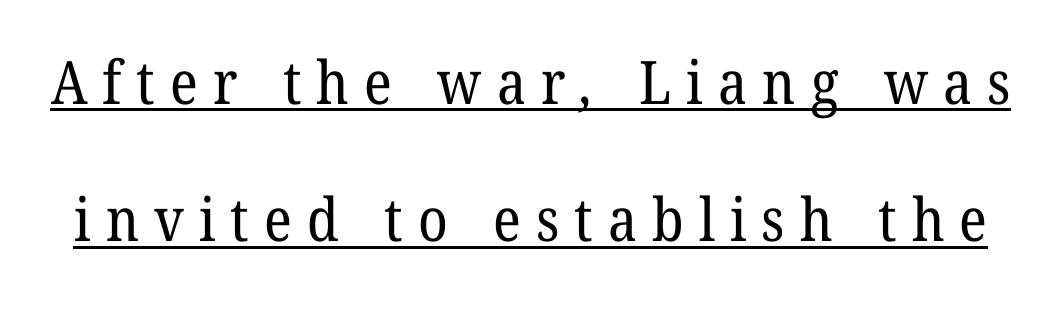
The letterforms sit at book weight or below. The gaps between neighbouring characters are conspicuously large. Small tapered or slab feet sit at the stroke ends, so this counts as serif. If you measured baseline to baseline, you'd find a long distance.
